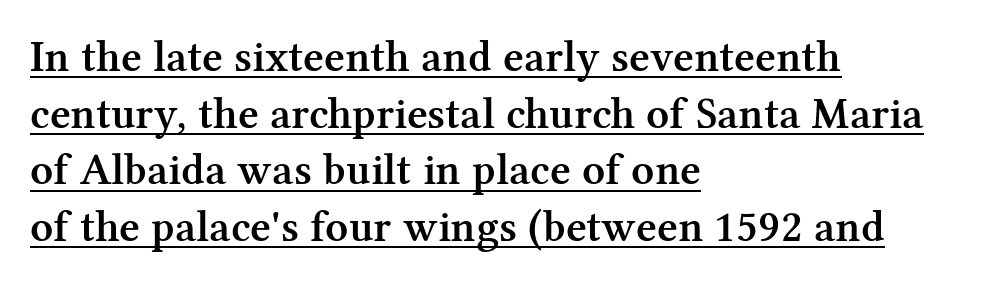
Q: Is the text bold? A: Semi-bold.
Q: Is the text italic (slanted)? A: No, it is upright.
Q: Is the typeface a serif or a sans-serif typeface? A: Serif.
Q: Is the text underlined? A: Yes.
Q: How is the paragraph aligned? A: Left-aligned.
Q: Is the spacing between letters normal or unusually wide? A: Normal.
Q: Is the spacing between lines tight, normal or loose? A: Normal.
Q: Width (condensed, normal, or wide)? A: Normal.
Q: Stroke contrast? A: Medium.
Q: x-height? A: Medium.
Q: Monospaced? A: No.
